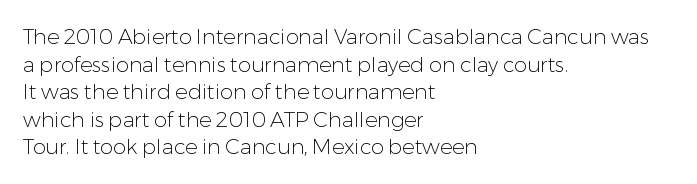
Q: Is the text bold? A: No.
Q: Is the text italic (slanted)? A: No, it is upright.
Q: Is the text underlined? A: No.
Q: How is the paragraph aligned? A: Left-aligned.
Q: Is the spacing between letters normal or unusually wide? A: Normal.
Q: Is the spacing between lines tight, normal or loose? A: Normal.
